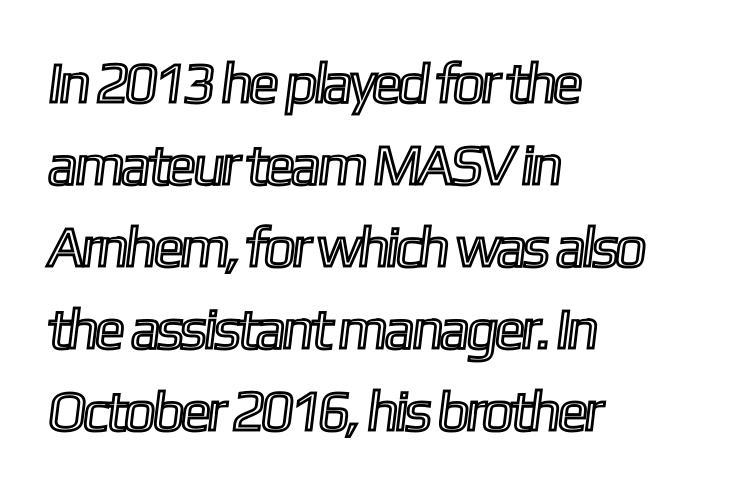
The image shows 57 px condensed type; set left-aligned, normal line spacing (1.44x), normal letter spacing, not underlined; a medium x-height.
